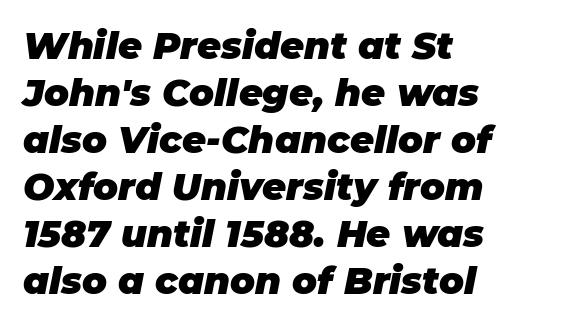
Letter spacing: default. These lines are rendered in a variable-pitch font. Bare-footed words on every line. Horizontally, the lines are justified to the leading edge only. If you drew a line through each stem, it would be angled.
